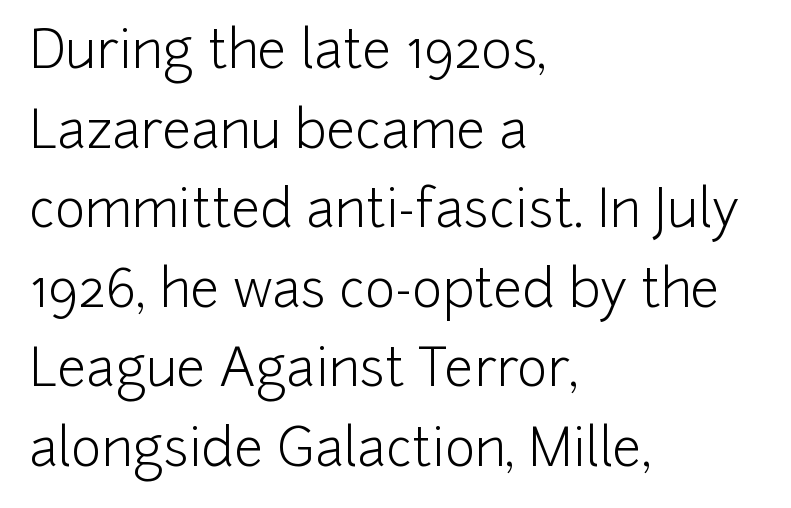
Q: Is the text bold? A: No.
Q: Is the text italic (slanted)? A: No, it is upright.
Q: Is the typeface a serif or a sans-serif typeface? A: Sans-serif.
Q: Is the text underlined? A: No.
Q: How is the paragraph aligned? A: Left-aligned.
Q: Is the spacing between letters normal or unusually wide? A: Normal.
Q: Is the spacing between lines tight, normal or loose? A: Normal.
Q: Width (condensed, normal, or wide)? A: Normal.
Q: Stroke contrast? A: Low.
Q: x-height? A: Medium.
Q: Monospaced? A: No.
